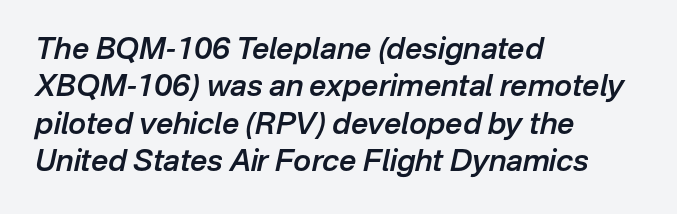
The image shows 30 px semibold type, italic (leaning right); set left-aligned, normal line spacing (1.25x), normal letter spacing, not underlined; low stroke contrast and a medium x-height.
